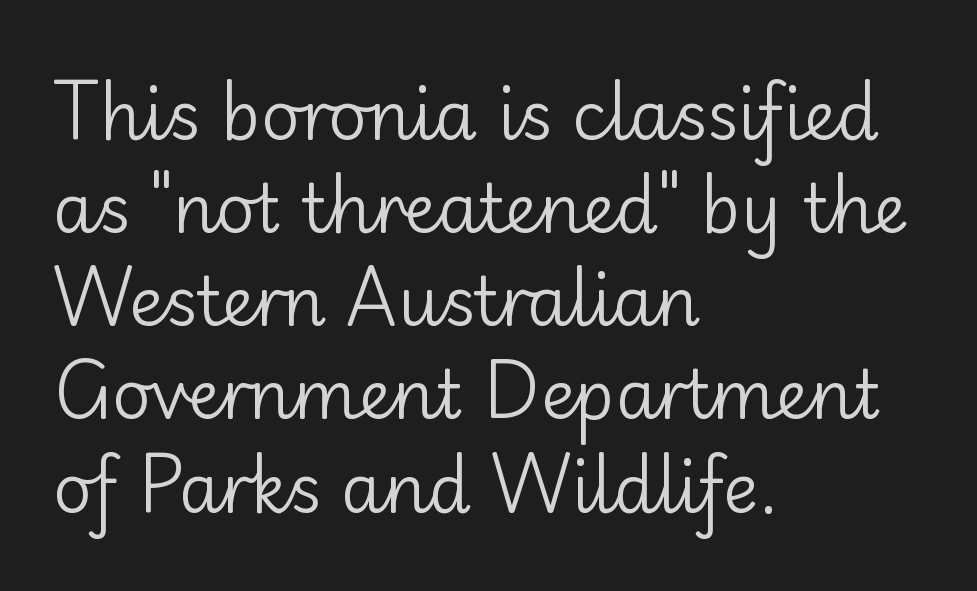
{"serif": "no", "italic": "no", "bold": "no", "weight": "regular", "width": "normal", "stroke_contrast": "low", "x_height": "small", "monospaced": "no", "underline": "no", "align": "left", "line_spacing": "normal", "line_spacing_ratio": 1.39, "letter_spacing": "normal", "letter_spacing_em": 0.0, "glyph_px": 67}
